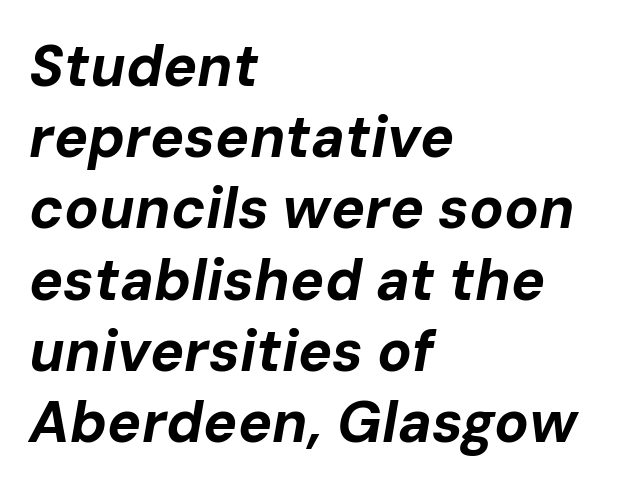
Q: Is the text bold? A: Yes.
Q: Is the text italic (slanted)? A: Yes, it leans right by about 10 degrees.
Q: Is the text underlined? A: No.
Q: How is the paragraph aligned? A: Left-aligned.
Q: Is the spacing between letters normal or unusually wide? A: Normal.
Q: Is the spacing between lines tight, normal or loose? A: Normal.
Q: Width (condensed, normal, or wide)? A: Normal.
Q: Stroke contrast? A: Low.
Q: x-height? A: Medium.
Q: Monospaced? A: No.
